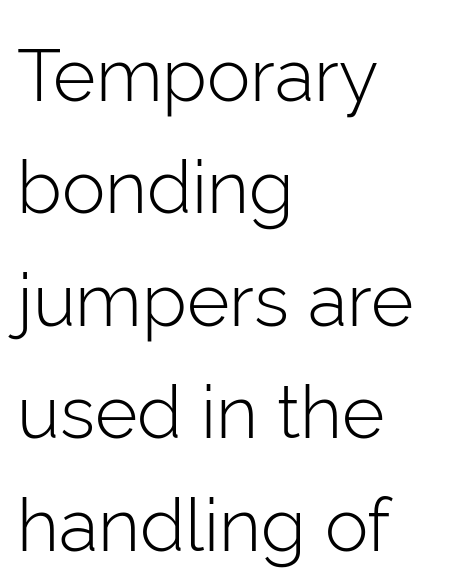
The image shows 73 px light sans-serif type, upright; set left-aligned, normal line spacing (1.54x), normal letter spacing, not underlined; low stroke contrast and a medium x-height.
